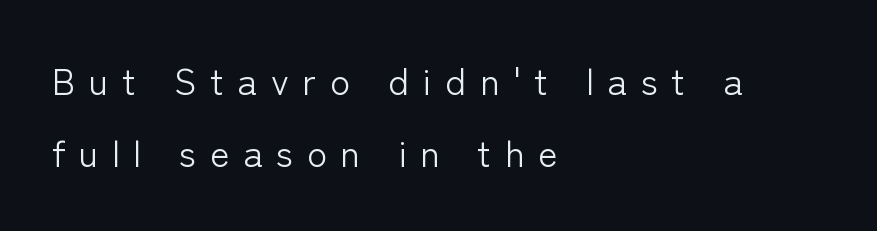
The image shows 37 px light sans-serif type, upright; set left-aligned, loose line spacing (1.95x), unusually wide letter spacing (+0.37 em), not underlined; low stroke contrast and a medium x-height.
